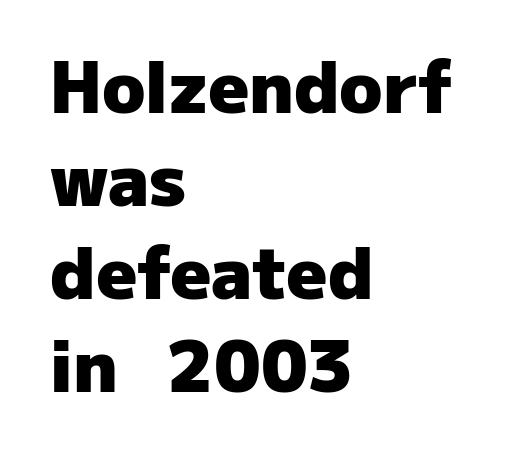
{"serif": "no", "italic": "no", "bold": "yes", "weight": "heavy", "width": "normal", "stroke_contrast": "low", "x_height": "medium", "monospaced": "no", "underline": "no", "align": "left", "line_spacing": "normal", "line_spacing_ratio": 1.31, "letter_spacing": "normal", "letter_spacing_em": 0.0, "glyph_px": 71}
